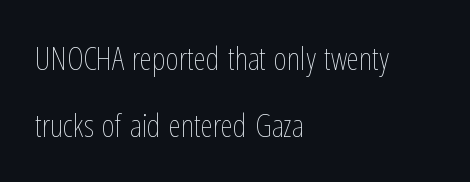
{"italic": "no", "bold": "no", "weight": "thin", "width": "condensed", "stroke_contrast": "low", "x_height": "medium", "monospaced": "no", "underline": "no", "align": "left", "line_spacing": "loose", "line_spacing_ratio": 2.09, "letter_spacing": "normal", "letter_spacing_em": 0.0, "glyph_px": 32}
